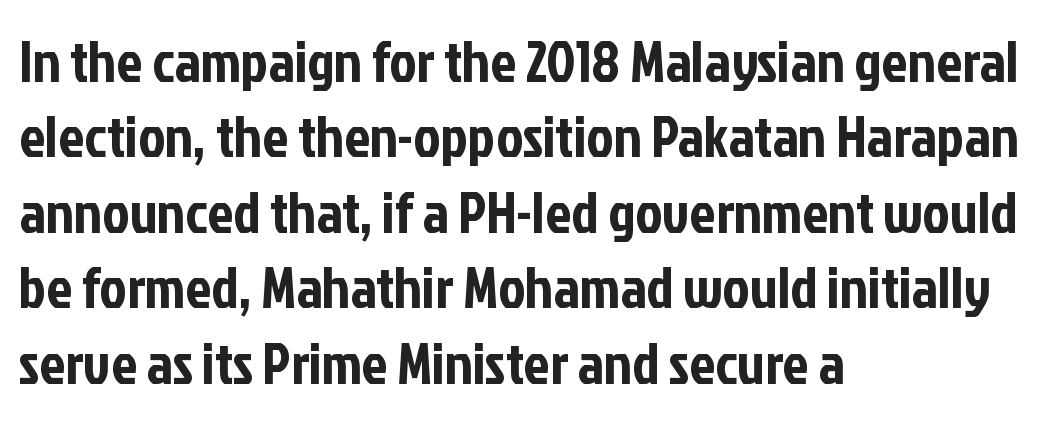
Q: Is the text italic (slanted)? A: No, it is upright.
Q: Is the typeface a serif or a sans-serif typeface? A: Sans-serif.
Q: Is the text underlined? A: No.
Q: How is the paragraph aligned? A: Left-aligned.
Q: Is the spacing between letters normal or unusually wide? A: Normal.
Q: Is the spacing between lines tight, normal or loose? A: Normal.
Q: Width (condensed, normal, or wide)? A: Condensed.
Q: Stroke contrast? A: Low.
Q: x-height? A: Medium.
Q: Monospaced? A: No.
